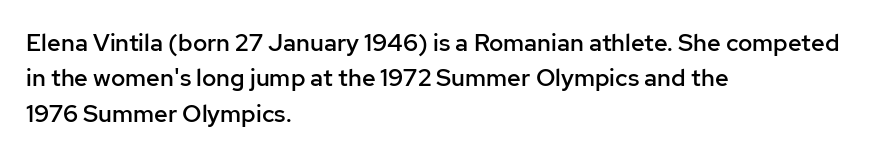
{"italic": "no", "bold": "semi", "underline": "no", "align": "left", "line_spacing": "normal", "line_spacing_ratio": 1.47, "letter_spacing": "normal", "letter_spacing_em": 0.0, "glyph_px": 24}
